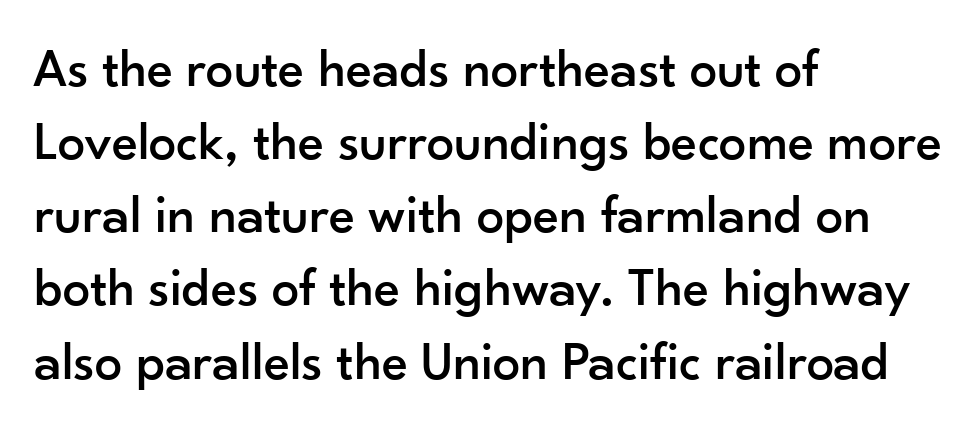
Honestly, there is no underline to notice here at all. This sample has the flowing, uneven cadence of proportional lettering. The typeface chosen for these lines omits serifs. Quick note: not italic, upright. Is the block centered? No — it sits flush against the left margin. This sample keeps an unexceptional amount of space between lines.
